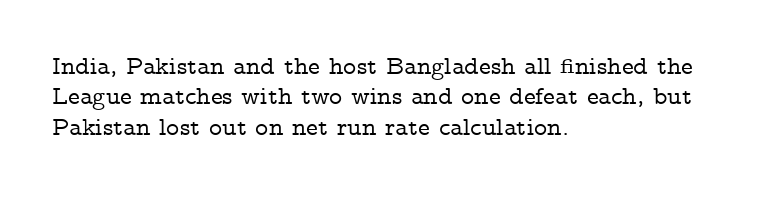
Q: Is the text italic (slanted)? A: No, it is upright.
Q: Is the text underlined? A: No.
Q: How is the paragraph aligned? A: Left-aligned.
Q: Is the spacing between letters normal or unusually wide? A: Normal.
